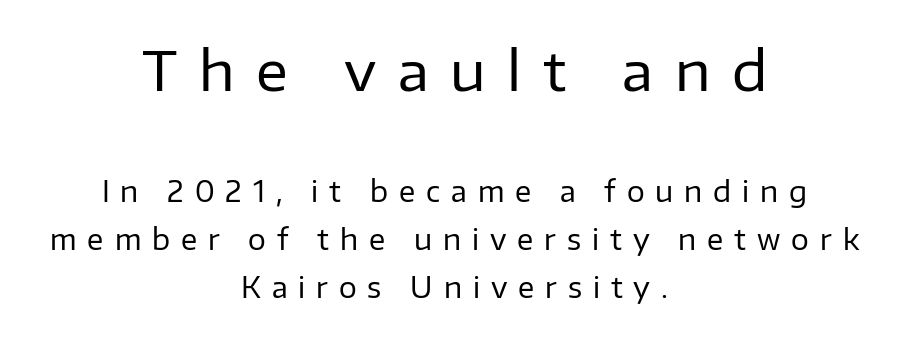
Q: Is the text bold? A: No.
Q: Is the text italic (slanted)? A: No, it is upright.
Q: Is the typeface a serif or a sans-serif typeface? A: Sans-serif.
Q: Is the text underlined? A: No.
Q: How is the paragraph aligned? A: Centered.
Q: Is the spacing between letters normal or unusually wide? A: Unusually wide.
Q: Which block of text is set in a larger size, the first (top) or the second (bottom)? A: The first (top) one.
Q: Width (condensed, normal, or wide)? A: Normal.
Q: Stroke contrast? A: Low.
Q: x-height? A: Medium.
Q: Monospaced? A: No.
